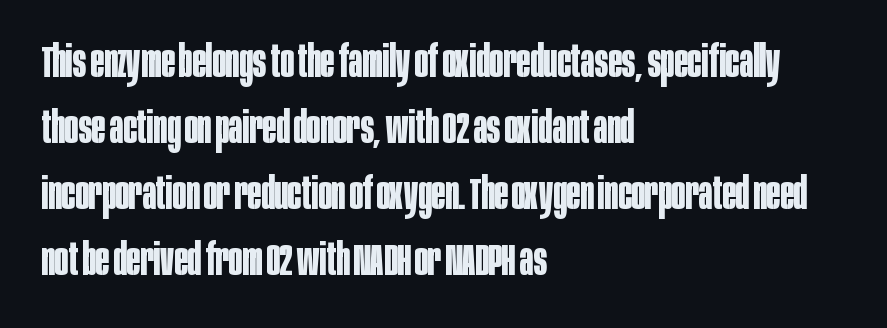
{"serif": "no", "italic": "no", "bold": "yes", "weight": "bold", "width": "condensed", "stroke_contrast": "low", "x_height": "large", "monospaced": "no", "underline": "no", "align": "left", "line_spacing": "normal", "line_spacing_ratio": 1.47, "letter_spacing": "normal", "letter_spacing_em": 0.0, "glyph_px": 45}
